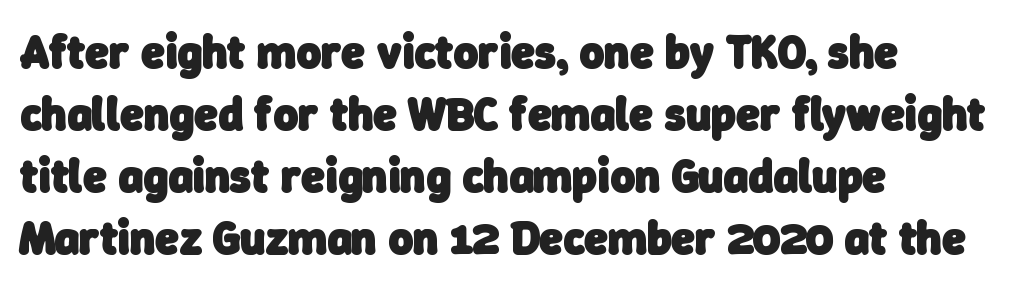
Here the glyphs are tracked normally, forming tight word shapes. Grotesque or geometric, the face here clearly has no serifs. The passage is arranged the way most books set body copy — flush left. These lines are rendered in a variable-pitch font. In terms of leading, this rendering sits right in the middle. Caption: bold face, heavy strokes.
